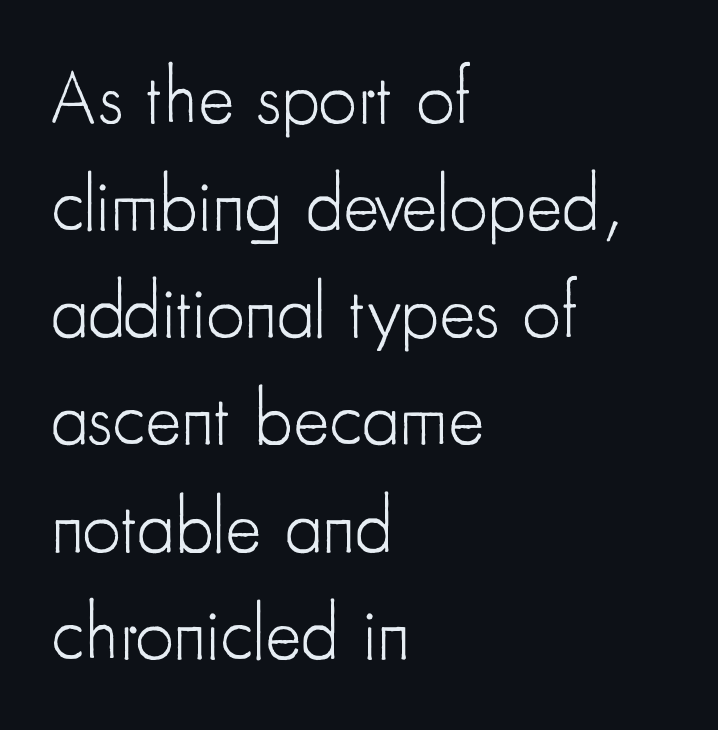
Q: Is the text bold? A: No.
Q: Is the text italic (slanted)? A: No, it is upright.
Q: Is the typeface a serif or a sans-serif typeface? A: Sans-serif.
Q: Is the text underlined? A: No.
Q: How is the paragraph aligned? A: Left-aligned.
Q: Is the spacing between letters normal or unusually wide? A: Normal.
Q: Is the spacing between lines tight, normal or loose? A: Normal.
Q: Width (condensed, normal, or wide)? A: Condensed.
Q: Stroke contrast? A: Low.
Q: x-height? A: Small.
Q: Monospaced? A: No.
